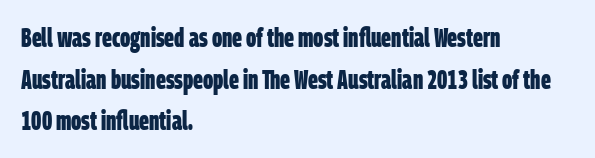
Q: Is the text bold? A: Yes.
Q: Is the text underlined? A: No.
Q: How is the paragraph aligned? A: Left-aligned.
Q: Is the spacing between letters normal or unusually wide? A: Normal.
Q: Is the spacing between lines tight, normal or loose? A: Normal.
